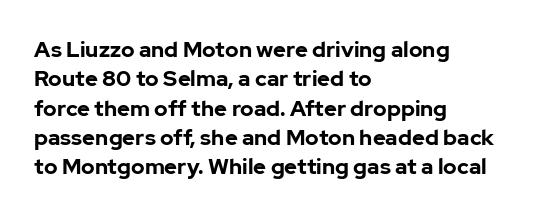
The image shows 22 px bold type, upright; set left-aligned, normal line spacing (1.33x), normal letter spacing, not underlined.
